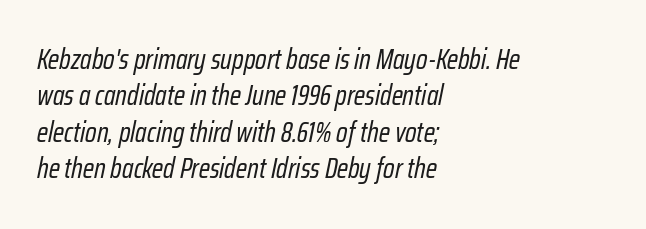
{"italic": "yes", "lean": "right", "slant_degrees": 12, "bold": "no", "weight": "regular", "width": "condensed", "stroke_contrast": "low", "x_height": "medium", "monospaced": "no", "underline": "no", "align": "left", "line_spacing": "normal", "line_spacing_ratio": 1.3, "letter_spacing": "normal", "letter_spacing_em": 0.0, "glyph_px": 28}
